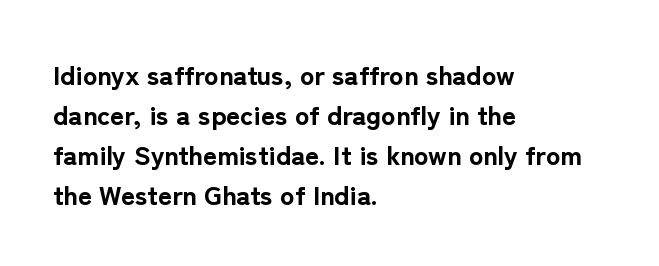
{"italic": "no", "bold": "yes", "underline": "no", "align": "left", "line_spacing": "normal", "line_spacing_ratio": 1.48, "letter_spacing": "normal", "letter_spacing_em": 0.0, "glyph_px": 27}
